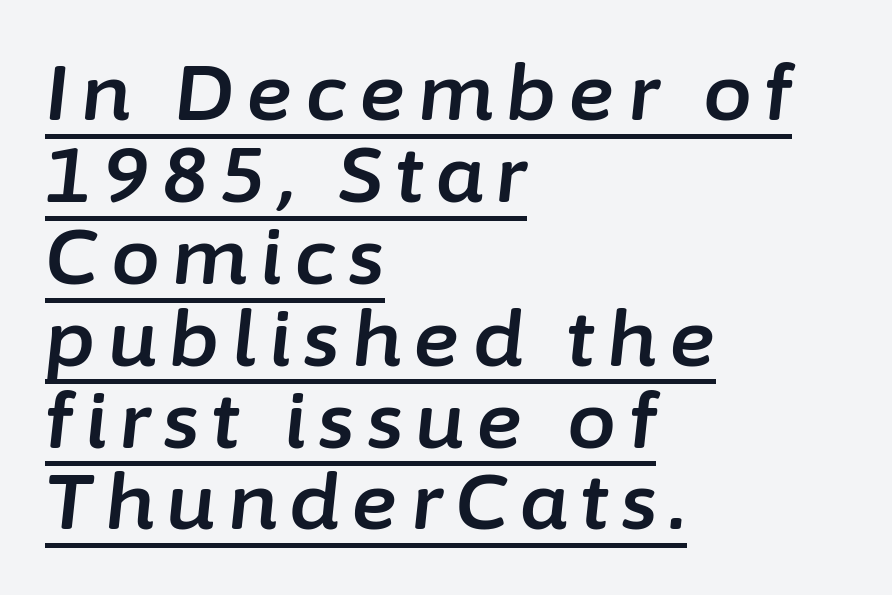
The image shows 78 px text type, italic (leaning right); set left-aligned, tight line spacing (1.05x), underlined; low stroke contrast and a medium x-height.
